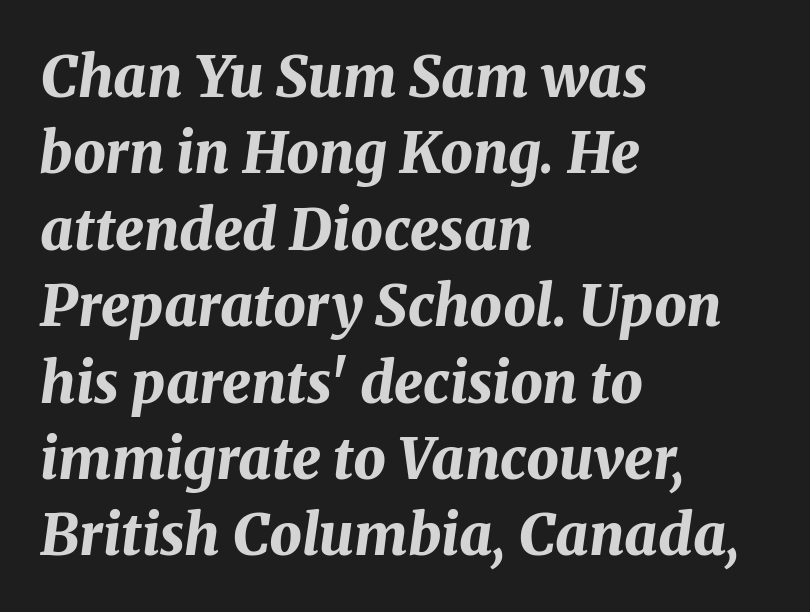
Q: Is the text bold? A: Yes.
Q: Is the text italic (slanted)? A: Yes, it leans right by about 8 degrees.
Q: Is the text underlined? A: No.
Q: How is the paragraph aligned? A: Left-aligned.
Q: Is the spacing between letters normal or unusually wide? A: Normal.
Q: Is the spacing between lines tight, normal or loose? A: Normal.
Q: Width (condensed, normal, or wide)? A: Normal.
Q: Stroke contrast? A: Medium.
Q: x-height? A: Medium.
Q: Monospaced? A: No.
